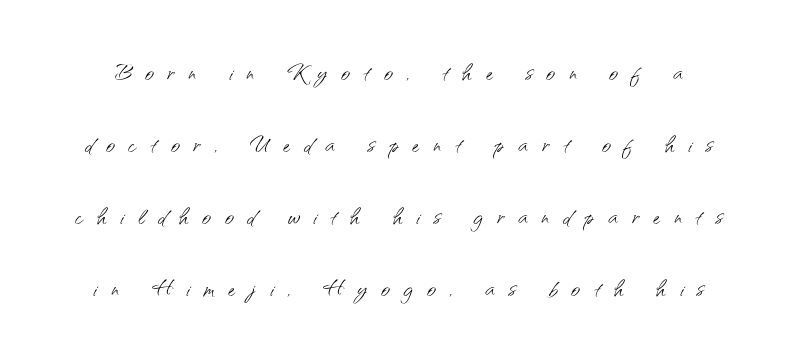
Words float on clear page, feet unadorned. The passage shown has open, widely tracked lettering throughout. Is there much room between lines? Yes — plenty of vertical air separates them. Heaviness? Minimal to ordinary, like unemphasized prose. What kind of face is this? One without serifs — a sans.
